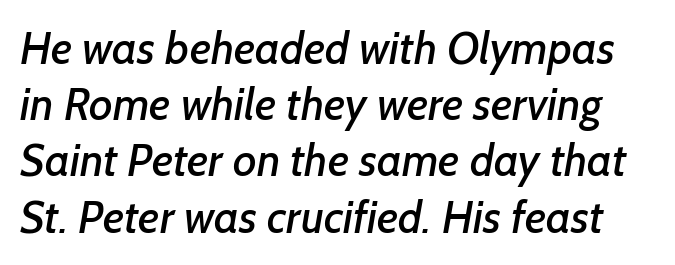
The image shows 45 px sans-serif type; set normal line spacing (1.25x), normal letter spacing, not underlined; low stroke contrast and a medium x-height.
